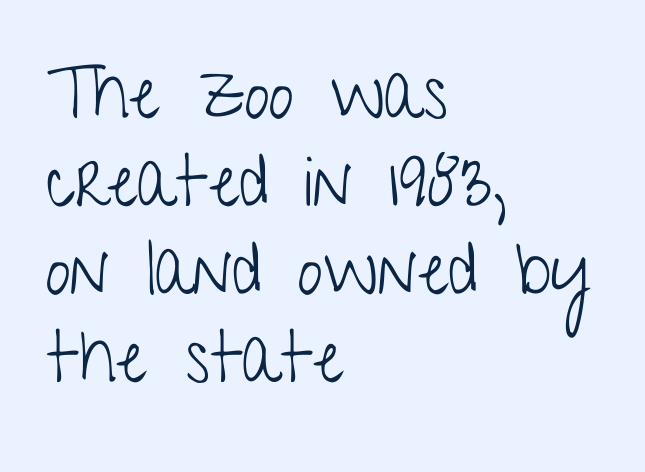
The image shows 72 px light, condensed sans-serif type, upright; set left-aligned, line spacing 1.22x, normal letter spacing, not underlined; low stroke contrast and a medium x-height.
